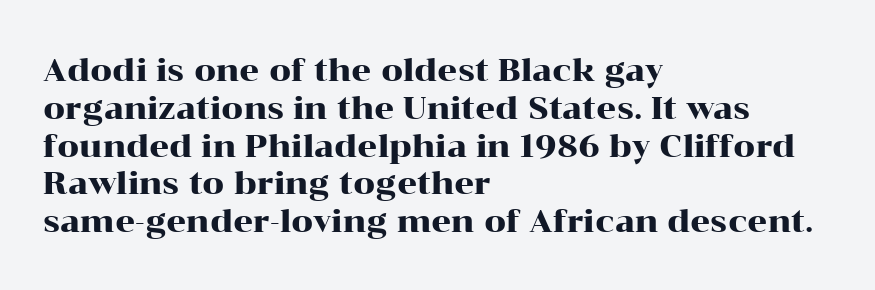
The image shows 31 px wide serif type, upright; set left-aligned, line spacing 1.22x, normal letter spacing, not underlined; high stroke contrast and a medium x-height.
